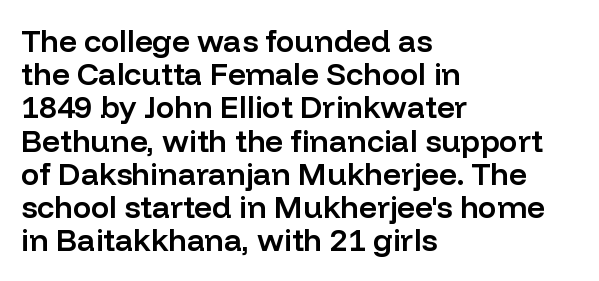
Q: Is the text bold? A: Semi-bold.
Q: Is the text italic (slanted)? A: No, it is upright.
Q: Is the typeface a serif or a sans-serif typeface? A: Sans-serif.
Q: Is the text underlined? A: No.
Q: How is the paragraph aligned? A: Left-aligned.
Q: Is the spacing between letters normal or unusually wide? A: Normal.
Q: Is the spacing between lines tight, normal or loose? A: Tight.
Q: Width (condensed, normal, or wide)? A: Normal.
Q: Stroke contrast? A: Low.
Q: x-height? A: Medium.
Q: Monospaced? A: No.
